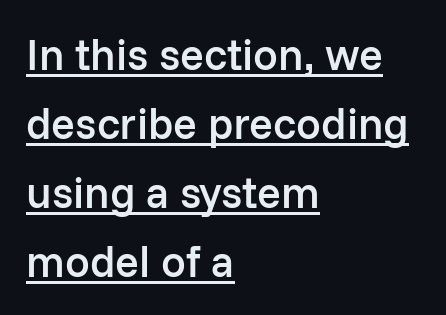
The image shows 44 px semibold sans-serif type, upright; set left-aligned, normal line spacing (1.57x), normal letter spacing, underlined; low stroke contrast and a medium x-height.
